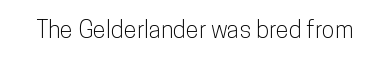
The image shows 24 px text type, upright; set normal letter spacing, not underlined.
